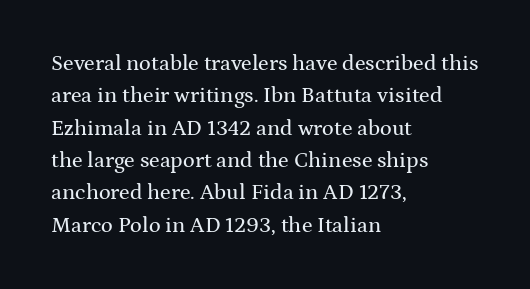
The image shows 22 px text type, upright; set left-aligned, normal line spacing (1.47x), normal letter spacing, not underlined.
